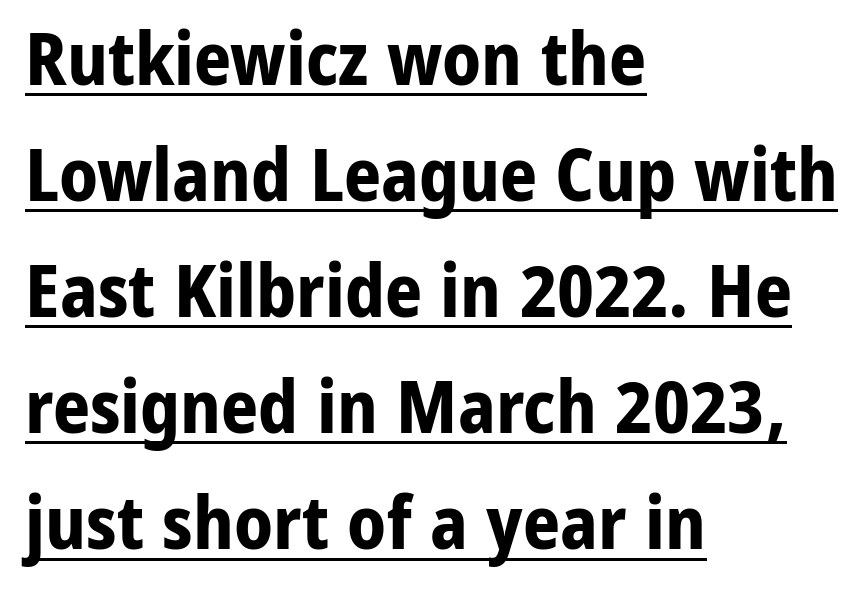
The image shows 73 px bold sans-serif type, upright; set left-aligned, normal line spacing (1.59x), normal letter spacing, underlined; low stroke contrast and a medium x-height.
